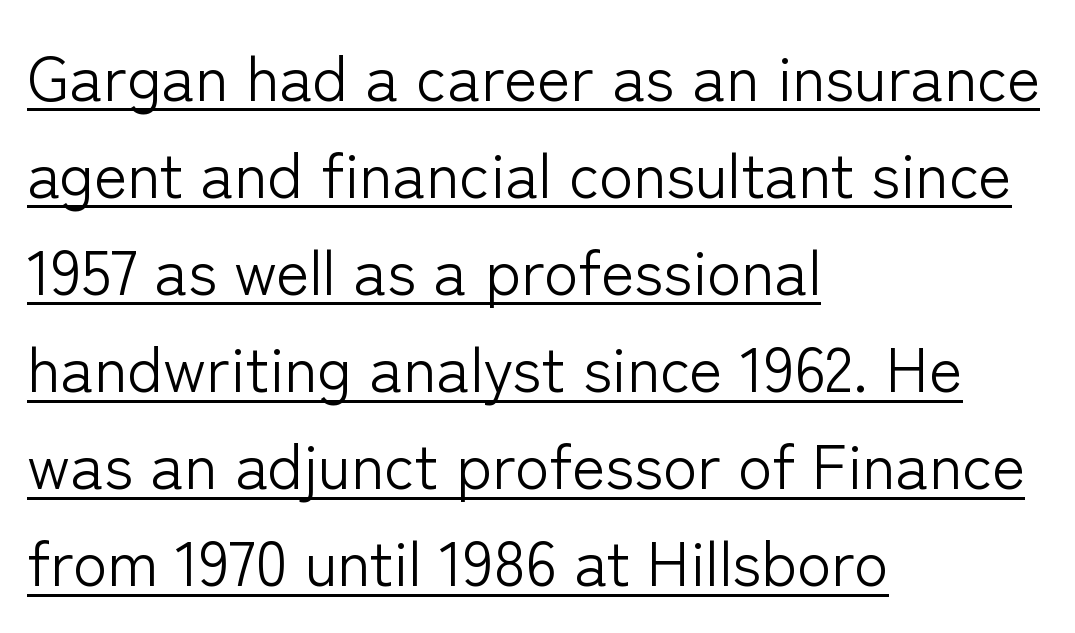
Q: Is the text bold? A: No.
Q: Is the text italic (slanted)? A: No, it is upright.
Q: Is the typeface a serif or a sans-serif typeface? A: Sans-serif.
Q: Is the text underlined? A: Yes.
Q: How is the paragraph aligned? A: Left-aligned.
Q: Is the spacing between letters normal or unusually wide? A: Normal.
Q: Is the spacing between lines tight, normal or loose? A: Normal.
Q: Width (condensed, normal, or wide)? A: Normal.
Q: Stroke contrast? A: Low.
Q: x-height? A: Medium.
Q: Monospaced? A: No.
